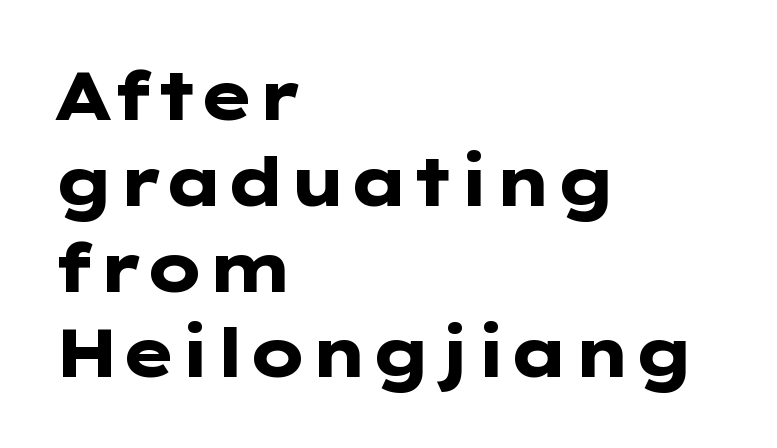
Is the block centered? No — it sits flush against the left margin. Stroke thickness is high; the sample reads as a true bold. Normally led — the rows are evenly, conventionally spaced. Italic: no, the glyphs are upright roman. Beneath every word, the page is bare. The horizontal fit of the characters is conventional and even.
